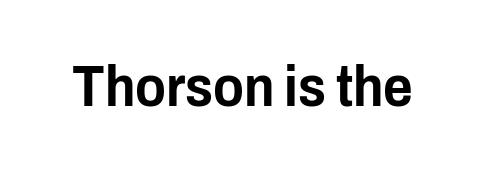
The image shows 57 px condensed sans-serif type, upright; set normal letter spacing, not underlined; low stroke contrast and a medium x-height.
